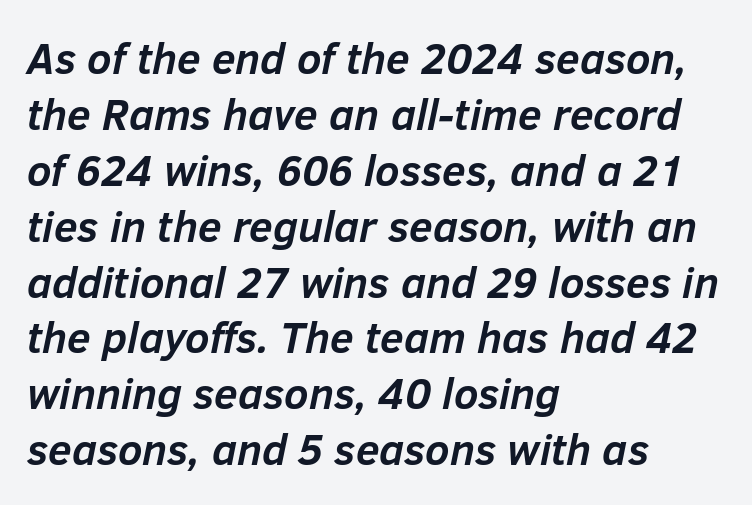
Q: Is the text bold? A: Yes.
Q: Is the text italic (slanted)? A: Yes, it leans right by about 12 degrees.
Q: Is the text underlined? A: No.
Q: How is the paragraph aligned? A: Left-aligned.
Q: Is the spacing between letters normal or unusually wide? A: Normal.
Q: Is the spacing between lines tight, normal or loose? A: Normal.
Q: Width (condensed, normal, or wide)? A: Normal.
Q: Stroke contrast? A: Low.
Q: x-height? A: Medium.
Q: Monospaced? A: No.
